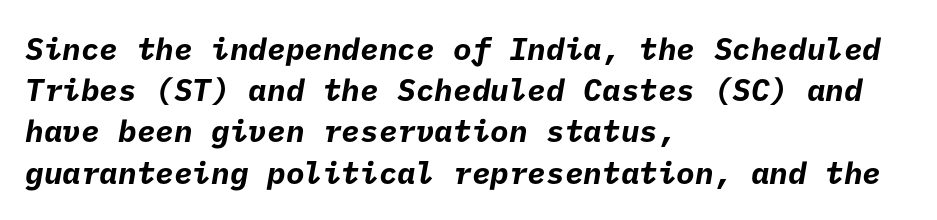
Q: Is the text bold? A: Yes.
Q: Is the typeface a serif or a sans-serif typeface? A: Sans-serif.
Q: Is the text underlined? A: No.
Q: How is the paragraph aligned? A: Left-aligned.
Q: Is the spacing between letters normal or unusually wide? A: Normal.
Q: Is the spacing between lines tight, normal or loose? A: Normal.
Q: Width (condensed, normal, or wide)? A: Normal.
Q: Stroke contrast? A: Low.
Q: x-height? A: Medium.
